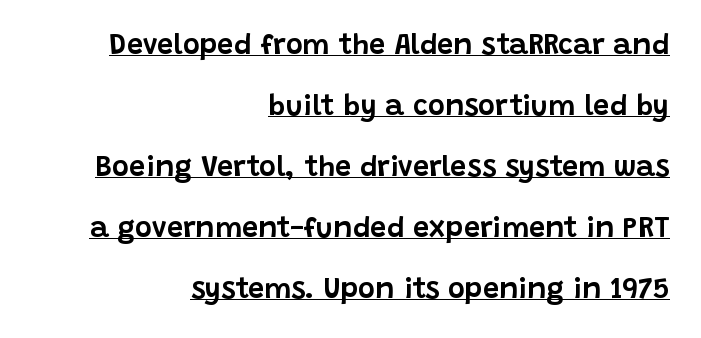
This sample has the flowing, uneven cadence of proportional lettering. Students, observe the line beneath the letters — that is underlining. This sample uses an upright cut, with every glyph sitting square on the baseline. Horizontal alignment here is rightward, an uncommon choice for prose. Font category for this specimen: sans-serif.
